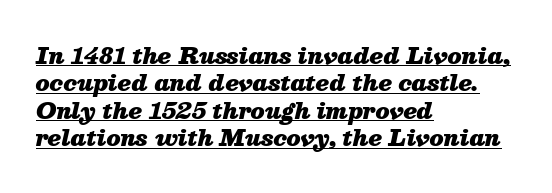
Q: Is the text bold? A: Yes.
Q: Is the text italic (slanted)? A: Yes, it leans right by about 13 degrees.
Q: Is the text underlined? A: Yes.
Q: How is the paragraph aligned? A: Left-aligned.
Q: Is the spacing between letters normal or unusually wide? A: Normal.
Q: Is the spacing between lines tight, normal or loose? A: Normal.
